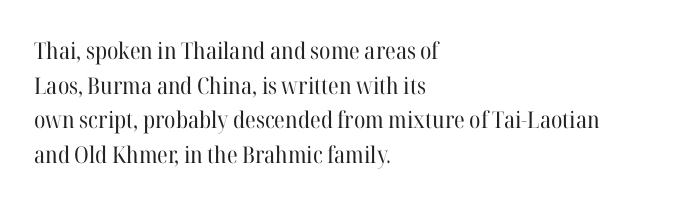
The image shows 23 px text type, upright; set left-aligned, normal line spacing (1.51x), normal letter spacing, not underlined.
